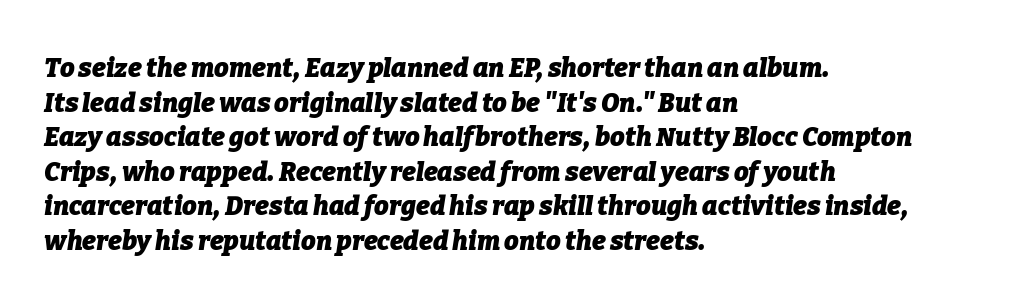
Q: Is the text bold? A: Yes.
Q: Is the text italic (slanted)? A: Yes, it leans right by about 9 degrees.
Q: Is the text underlined? A: No.
Q: How is the paragraph aligned? A: Left-aligned.
Q: Is the spacing between letters normal or unusually wide? A: Normal.
Q: Is the spacing between lines tight, normal or loose? A: Normal.
